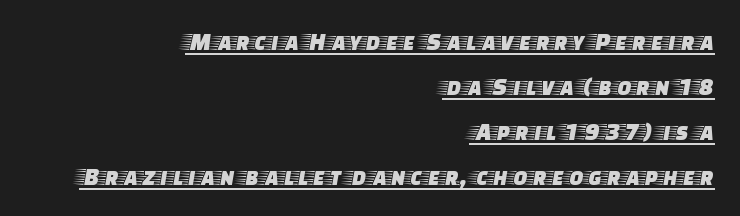
A typesetter would call this zero additional tracking. Beneath each row of characters lies a ruled line. Horizontal alignment here is rightward, an uncommon choice for prose.
